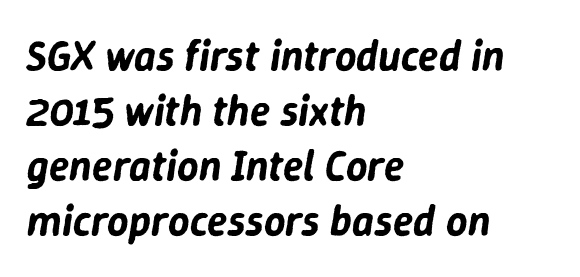
{"italic": "yes", "lean": "right", "slant_degrees": 9, "width": "normal", "stroke_contrast": "low", "x_height": "medium", "monospaced": "no", "underline": "no", "align": "left", "line_spacing": "normal", "line_spacing_ratio": 1.31, "letter_spacing": "normal", "letter_spacing_em": 0.0, "glyph_px": 42}
